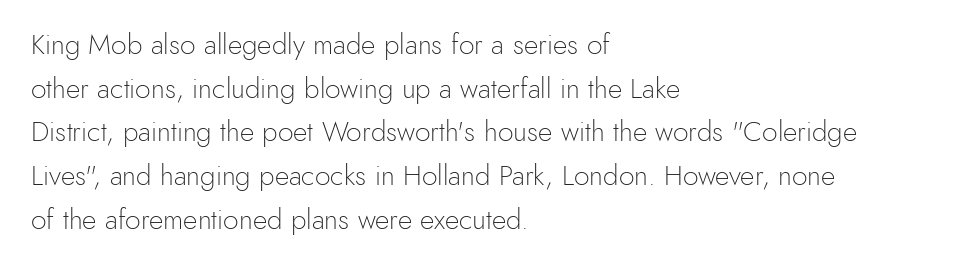
Q: Is the text bold? A: No.
Q: Is the text italic (slanted)? A: No, it is upright.
Q: Is the typeface a serif or a sans-serif typeface? A: Sans-serif.
Q: Is the text underlined? A: No.
Q: How is the paragraph aligned? A: Left-aligned.
Q: Is the spacing between letters normal or unusually wide? A: Normal.
Q: Is the spacing between lines tight, normal or loose? A: Normal.
Q: Width (condensed, normal, or wide)? A: Normal.
Q: x-height? A: Small.
Q: Monospaced? A: No.
